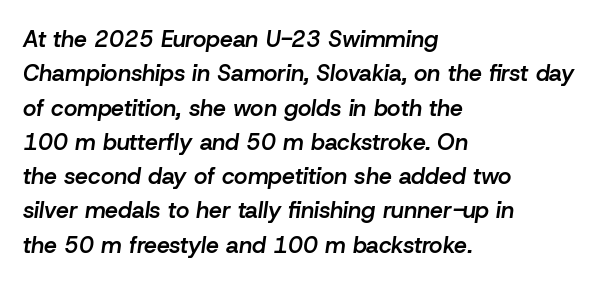
{"italic": "yes", "lean": "right", "slant_degrees": 8, "bold": "semi", "underline": "no", "align": "left", "line_spacing": "normal", "line_spacing_ratio": 1.49, "letter_spacing": "normal", "letter_spacing_em": 0.0, "glyph_px": 23}
